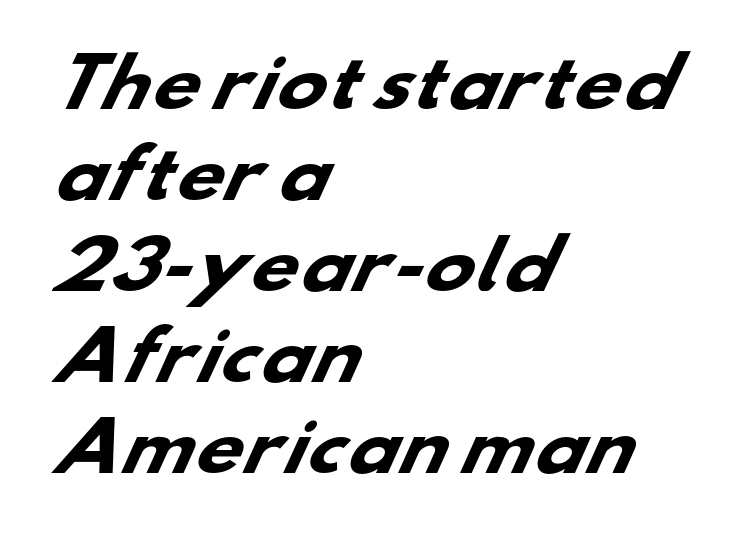
{"serif": "no", "bold": "yes", "weight": "heavy", "width": "wide", "stroke_contrast": "low", "x_height": "small", "monospaced": "no", "underline": "no", "align": "left", "line_spacing": "normal", "line_spacing_ratio": 1.38, "letter_spacing": "normal", "letter_spacing_em": 0.0, "glyph_px": 66}
